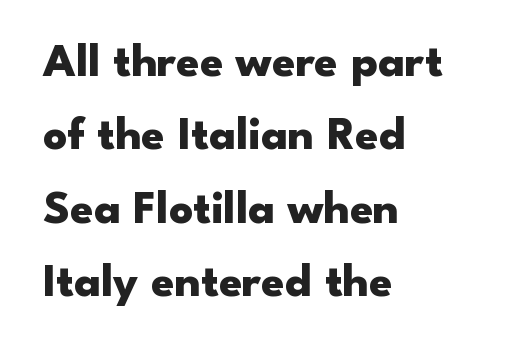
Q: Is the text bold? A: Yes.
Q: Is the text italic (slanted)? A: No, it is upright.
Q: Is the typeface a serif or a sans-serif typeface? A: Sans-serif.
Q: Is the text underlined? A: No.
Q: How is the paragraph aligned? A: Left-aligned.
Q: Is the spacing between letters normal or unusually wide? A: Normal.
Q: Is the spacing between lines tight, normal or loose? A: Normal.
Q: Width (condensed, normal, or wide)? A: Wide.
Q: Stroke contrast? A: Low.
Q: x-height? A: Small.
Q: Monospaced? A: No.
